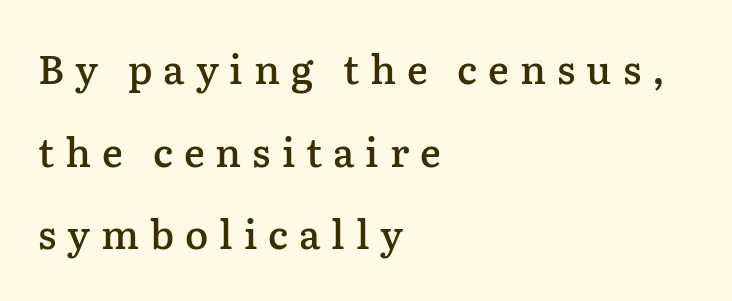
The image shows 39 px semibold serif type, upright; set left-aligned, loose line spacing (2.12x), unusually wide letter spacing (+0.28 em), not underlined; low stroke contrast and a medium x-height.
